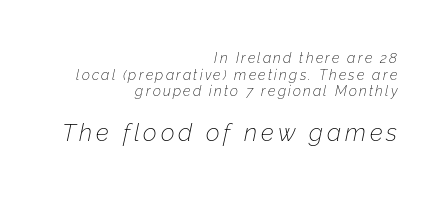
Q: Is the text bold? A: No.
Q: Is the text italic (slanted)? A: Yes, it leans right by about 12 degrees.
Q: Is the text underlined? A: No.
Q: How is the paragraph aligned? A: Right-aligned.
Q: Which block of text is set in a larger size, the first (top) or the second (bottom)? A: The second (bottom) one.
